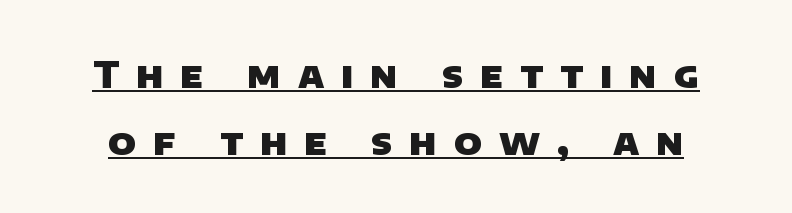
Classification — sans serif. Tracking value appears strongly positive — letters spread wide. The sample's only ornament is a line tracing under the words. The face used here is proportionally spaced, like ordinary book or web type. Typesetter's note: full bold, strokes at maximum text heaviness.
